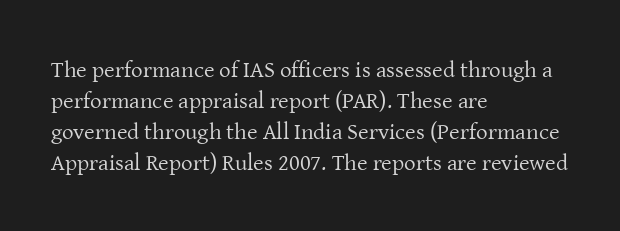
{"italic": "no", "bold": "no", "underline": "no", "align": "left", "line_spacing": "normal", "line_spacing_ratio": 1.35, "letter_spacing": "normal", "letter_spacing_em": 0.0, "glyph_px": 23}
